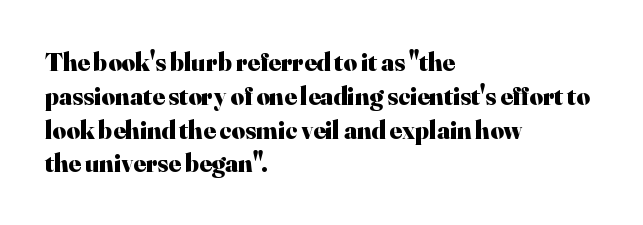
Notice how the stems are strictly vertical — no italics here. The passage shown is emphatically bold. Students, observe: this is what conventionally led text looks like. You could call the tracking neutral — neither tight nor loose. The ragged edge is on the right, which tells us the setting is flush left. Descenders are the only things crossing below the line.
